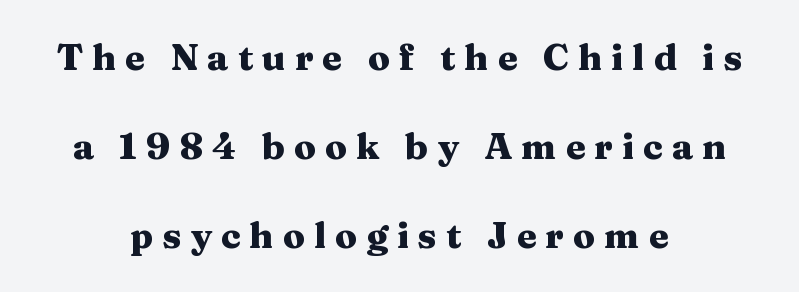
The image shows 36 px heavy, wide serif type, upright; set centered, loose line spacing (2.47x), unusually wide letter spacing (+0.25 em), not underlined; medium stroke contrast and a medium x-height.
